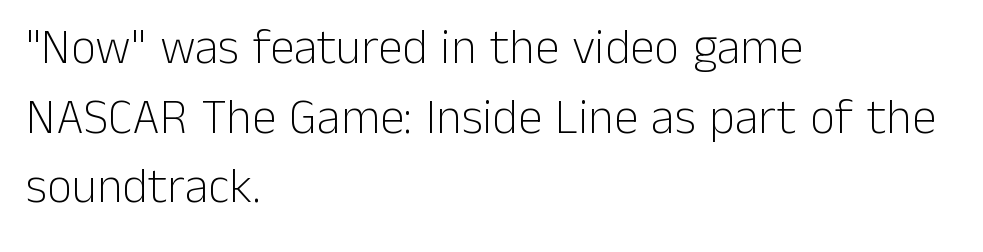
Q: Is the text bold? A: No.
Q: Is the text italic (slanted)? A: No, it is upright.
Q: Is the typeface a serif or a sans-serif typeface? A: Sans-serif.
Q: Is the text underlined? A: No.
Q: How is the paragraph aligned? A: Left-aligned.
Q: Is the spacing between letters normal or unusually wide? A: Normal.
Q: Is the spacing between lines tight, normal or loose? A: Normal.
Q: Width (condensed, normal, or wide)? A: Normal.
Q: Stroke contrast? A: Low.
Q: x-height? A: Medium.
Q: Monospaced? A: No.
